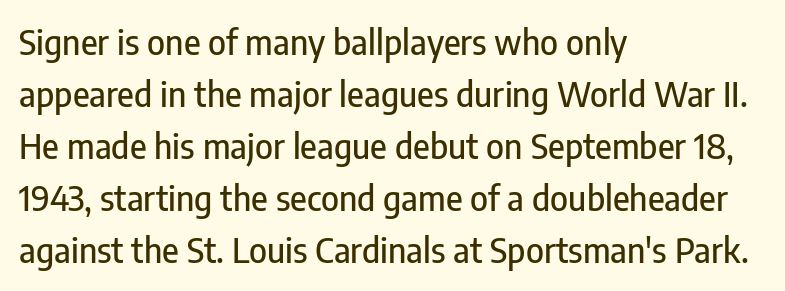
{"serif": "no", "italic": "no", "width": "condensed", "stroke_contrast": "low", "x_height": "medium", "monospaced": "no", "underline": "no", "align": "left", "line_spacing": "normal", "line_spacing_ratio": 1.53, "letter_spacing": "normal", "letter_spacing_em": 0.0, "glyph_px": 34}
